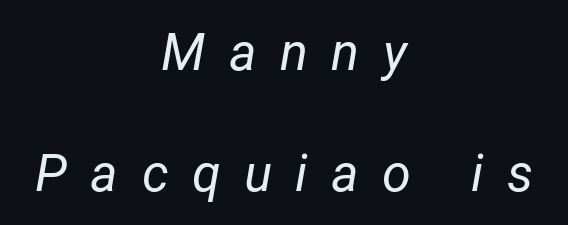
Honestly, the letter spacing is so wide it's the main thing you notice. How would I describe the line gaps? Wide and relaxed. No extra ink here — the face is not bold. Observe the lean: these are italic letterforms. Casual observation: everything's sitting right in the middle.
